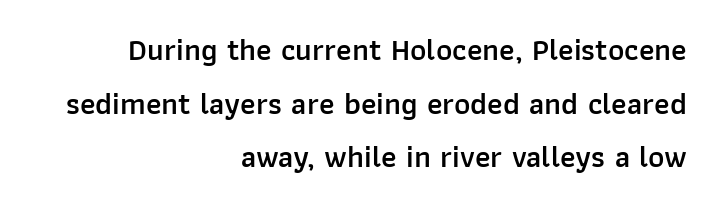
{"serif": "no", "italic": "no", "bold": "semi", "weight": "semibold", "width": "normal", "stroke_contrast": "low", "x_height": "medium", "monospaced": "no", "underline": "no", "align": "right", "line_spacing_ratio": 1.73, "letter_spacing": "normal", "letter_spacing_em": 0.0, "glyph_px": 31}
